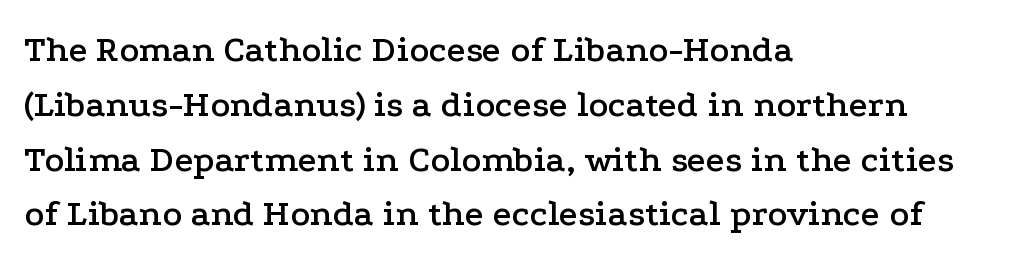
Q: Is the text italic (slanted)? A: No, it is upright.
Q: Is the typeface a serif or a sans-serif typeface? A: Serif.
Q: Is the text underlined? A: No.
Q: How is the paragraph aligned? A: Left-aligned.
Q: Is the spacing between letters normal or unusually wide? A: Normal.
Q: Is the spacing between lines tight, normal or loose? A: Normal.
Q: Width (condensed, normal, or wide)? A: Wide.
Q: Stroke contrast? A: Low.
Q: x-height? A: Medium.
Q: Monospaced? A: No.
